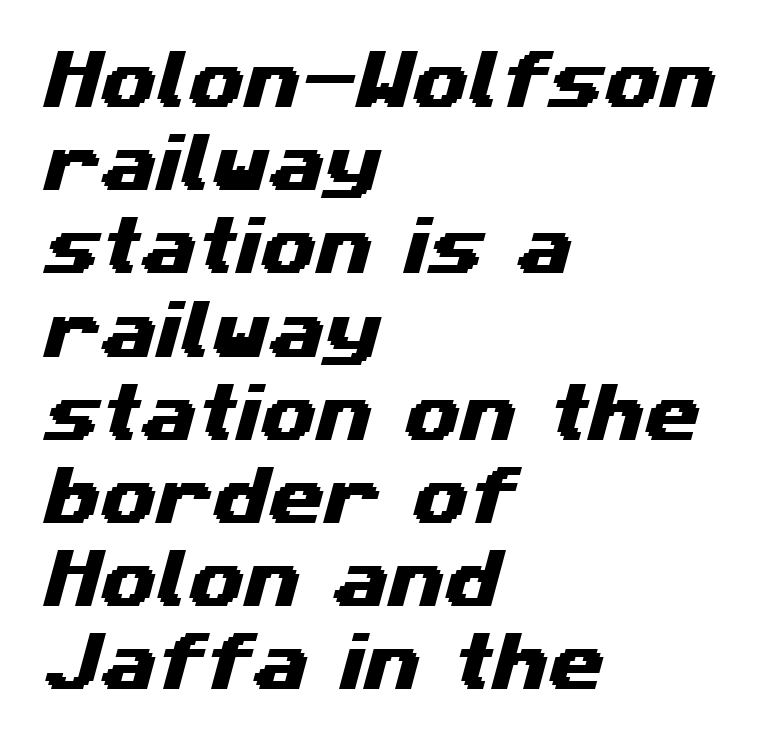
Q: Is the typeface a serif or a sans-serif typeface? A: Sans-serif.
Q: Is the text underlined? A: No.
Q: How is the paragraph aligned? A: Left-aligned.
Q: Is the spacing between letters normal or unusually wide? A: Normal.
Q: Is the spacing between lines tight, normal or loose? A: Normal.
Q: Width (condensed, normal, or wide)? A: Wide.
Q: Stroke contrast? A: Medium.
Q: x-height? A: Medium.
Q: Monospaced? A: No.
